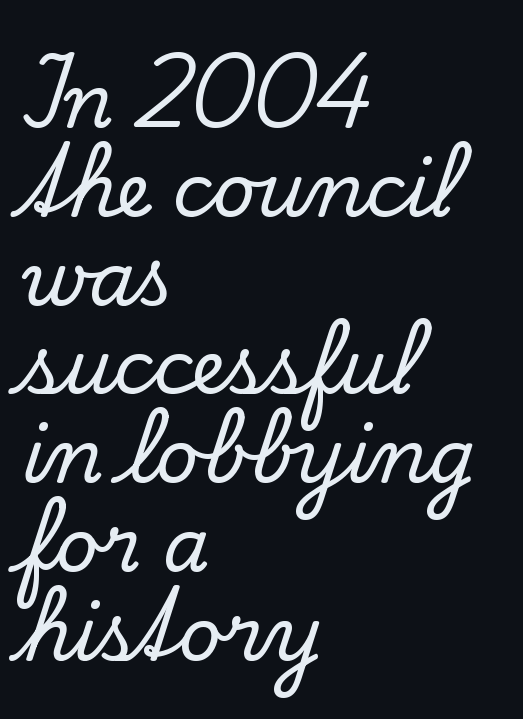
The image shows 74 px serif type; set left-aligned, line spacing 1.2x, normal letter spacing, not underlined; low stroke contrast and a small x-height.
